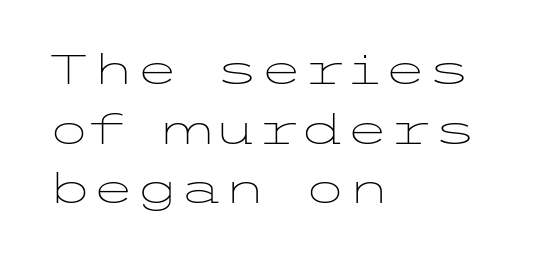
The space beneath each line is pristine and unruled. This sample uses a sans-serif face. The rendering anchors every line to the left-hand side. Vertical stems look standard width or narrower in stroke.
